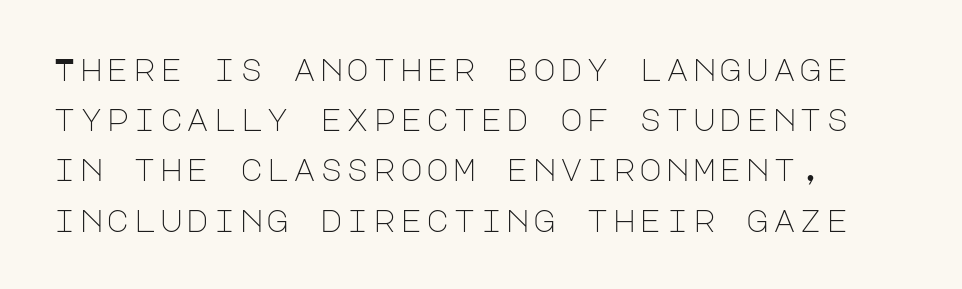
The image shows 31 px light sans-serif type, upright; set left-aligned, normal line spacing (1.62x), not underlined; low stroke contrast and a large x-height.
